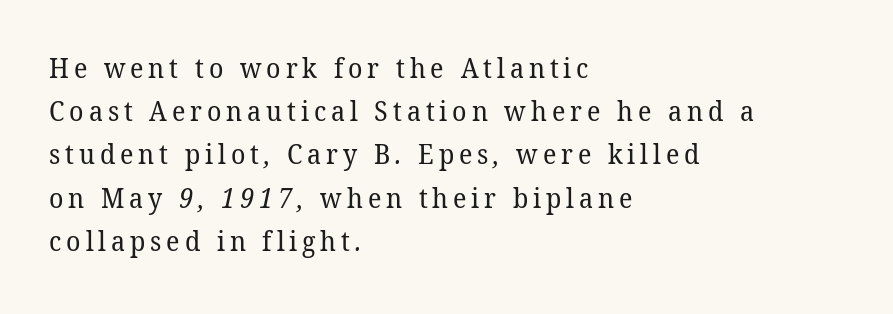
{"bold": "no", "underline": "no", "align": "left", "line_spacing": "normal", "line_spacing_ratio": 1.6, "glyph_px": 27}
